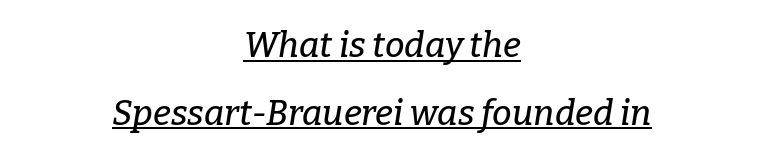
The passage shown is underscored from start to finish. Compared with ordinary roman type, these characters are visibly tilted. Little horizontal feet cap the strokes, marking this as serif type. What's the leading like? Stretched, with rows far apart. Both edges are ragged and mirror each other, which tells us the setting is centered.
